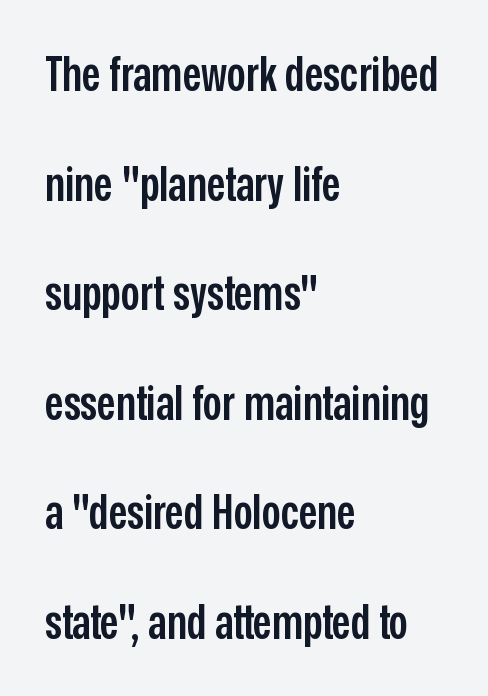
{"serif": "no", "italic": "no", "bold": "semi", "weight": "semibold", "width": "condensed", "stroke_contrast": "low", "x_height": "medium", "monospaced": "no", "underline": "no", "align": "left", "line_spacing": "loose", "line_spacing_ratio": 2.33, "letter_spacing": "normal", "letter_spacing_em": 0.0, "glyph_px": 47}
